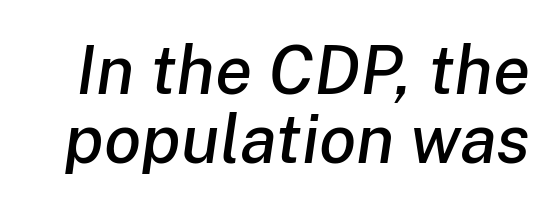
The image shows 68 px text type, italic (leaning right); set tight line spacing (1.02x), normal letter spacing, not underlined; low stroke contrast and a medium x-height.
